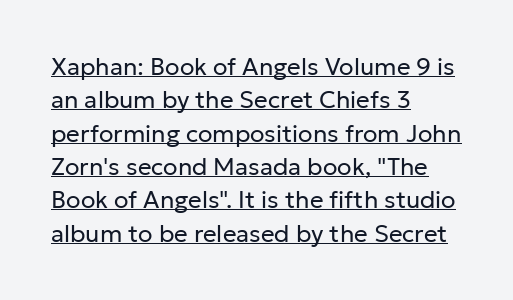
The image shows 24 px text type, upright; set left-aligned, normal line spacing (1.39x), normal letter spacing, underlined.
